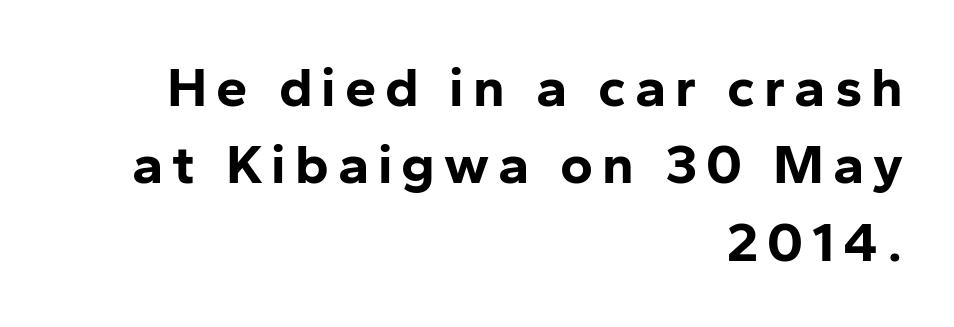
{"serif": "no", "italic": "no", "bold": "yes", "weight": "bold", "width": "normal", "stroke_contrast": "low", "x_height": "medium", "monospaced": "no", "underline": "no", "align": "right", "line_spacing": "normal", "line_spacing_ratio": 1.38, "glyph_px": 56}
